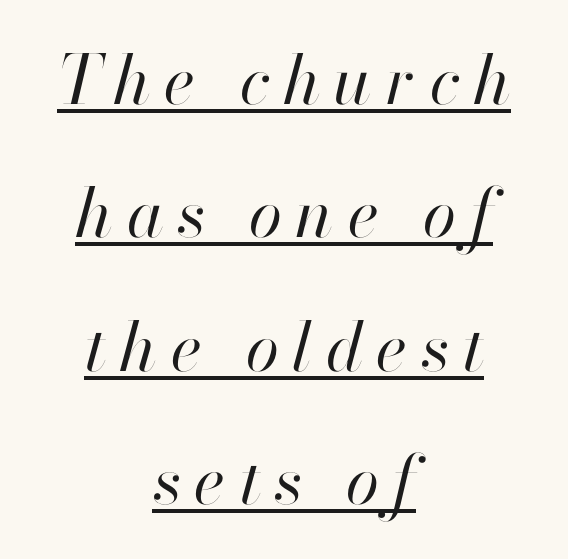
These lines are rendered in a variable-pitch font. Does a line run under the words? Yes, clearly. The space between consecutive lines is lavish. Stem width sits at or under what a default text font uses. Loose tracking; the words dissolve into strings of separated letters. Designer's note — italics engaged.
